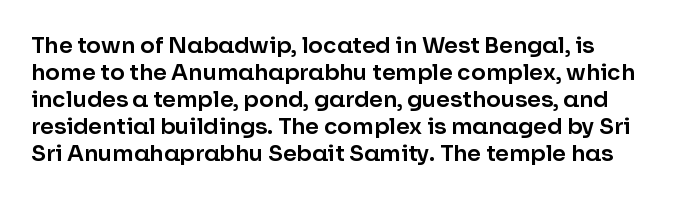
Q: Is the text italic (slanted)? A: No, it is upright.
Q: Is the text underlined? A: No.
Q: Is the spacing between letters normal or unusually wide? A: Normal.
